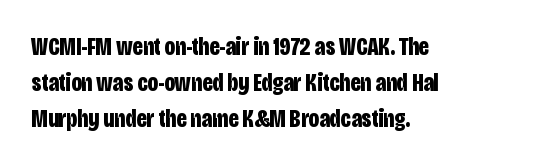
Nope, not italic — everything's standing straight. A normal amount of white space separates one row of letters from the next. Pretty heavy lettering here — definitely bold. Line starts are locked; line ends wander. Tracking here is standard; glyphs follow each other at the usual distance. Decoration check: the copy has no underline.
